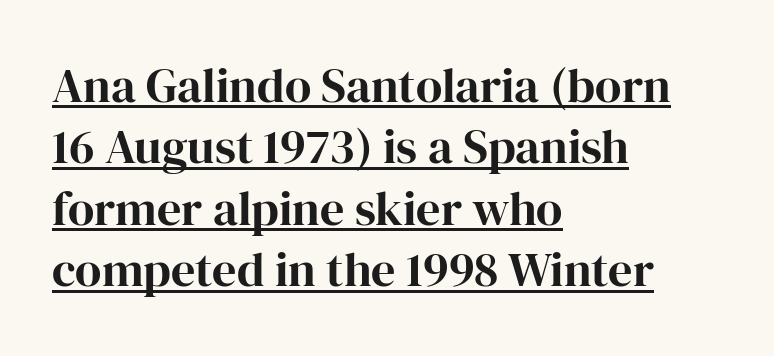
A continuous stroke trails under the words, as in a hyperlink. Designer's note — italics off, roman on. The rendering keeps characters at their native spacing. This rendering employs a face with finishing strokes, i.e., a serif. The passage shown is typed in a proportional face where columns would drift. A student would call this left alignment; a typographer would say flush left, rag right.
